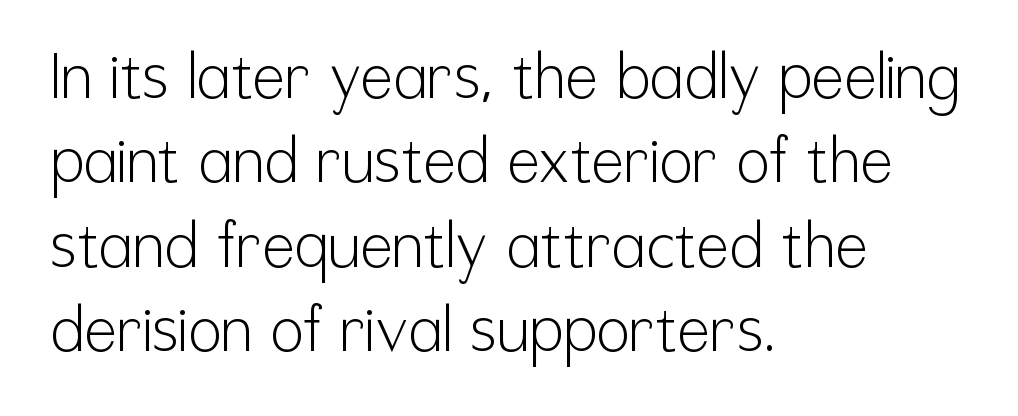
The weight tops out at a normal text grade. This sample has the flowing, uneven cadence of proportional lettering. This is roman type, the default non-slanted kind. Type style note: lacks serifs. Caption: standard tracking, unaltered.
